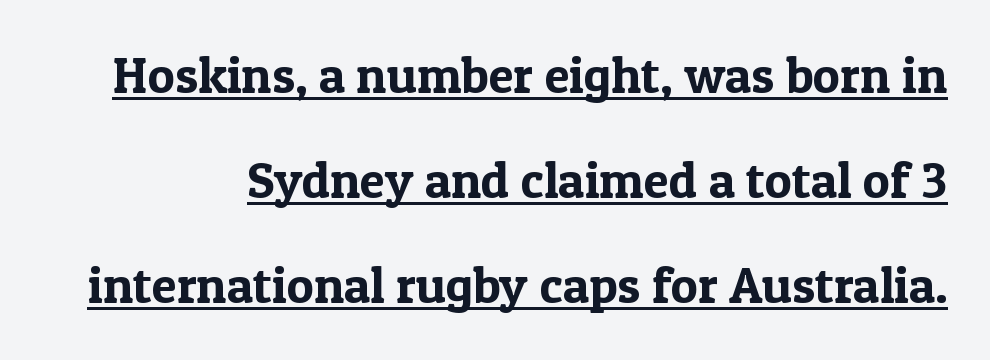
Q: Is the text italic (slanted)? A: No, it is upright.
Q: Is the typeface a serif or a sans-serif typeface? A: Serif.
Q: Is the text underlined? A: Yes.
Q: Is the spacing between letters normal or unusually wide? A: Normal.
Q: Is the spacing between lines tight, normal or loose? A: Loose.
Q: Width (condensed, normal, or wide)? A: Normal.
Q: x-height? A: Medium.
Q: Monospaced? A: No.
